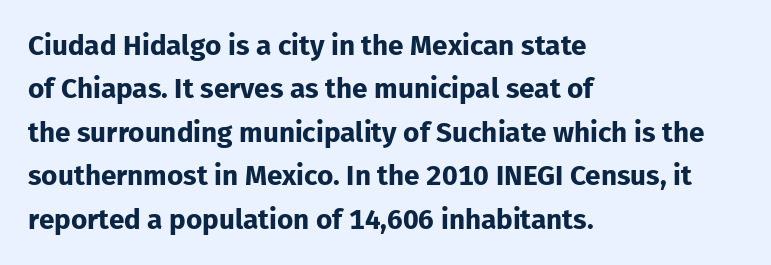
Q: Is the text bold? A: Yes.
Q: Is the text italic (slanted)? A: No, it is upright.
Q: Is the typeface a serif or a sans-serif typeface? A: Sans-serif.
Q: Is the text underlined? A: No.
Q: How is the paragraph aligned? A: Left-aligned.
Q: Is the spacing between letters normal or unusually wide? A: Normal.
Q: Is the spacing between lines tight, normal or loose? A: Normal.
Q: Width (condensed, normal, or wide)? A: Normal.
Q: Stroke contrast? A: Low.
Q: x-height? A: Medium.
Q: Monospaced? A: No.
